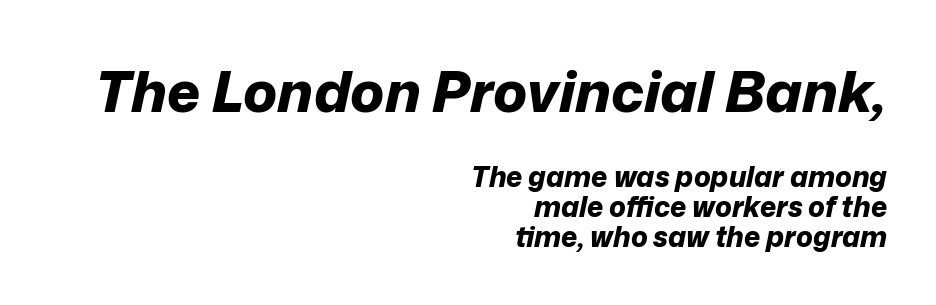
Teacher's note: observe the even right margin — that is flush-right alignment. Slanted lettering throughout. If you measured baseline to baseline, you'd find a short distance. The line texture is even and compact thanks to regular tracking.
